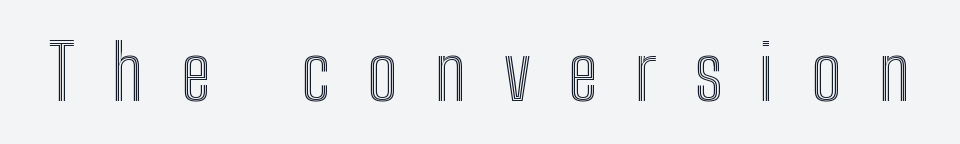
Q: Is the text italic (slanted)? A: No, it is upright.
Q: Is the text underlined? A: No.
Q: Is the spacing between letters normal or unusually wide? A: Unusually wide.
Q: Width (condensed, normal, or wide)? A: Condensed.
Q: x-height? A: Medium.
Q: Monospaced? A: No.
